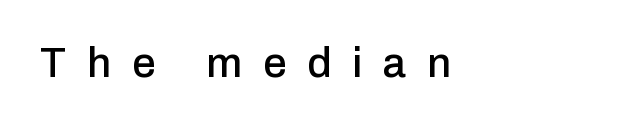
Q: Is the text italic (slanted)? A: No, it is upright.
Q: Is the typeface a serif or a sans-serif typeface? A: Sans-serif.
Q: Is the text underlined? A: No.
Q: How is the paragraph aligned? A: Left-aligned.
Q: Is the spacing between letters normal or unusually wide? A: Unusually wide.
Q: Width (condensed, normal, or wide)? A: Normal.
Q: Stroke contrast? A: Low.
Q: x-height? A: Medium.
Q: Monospaced? A: No.
